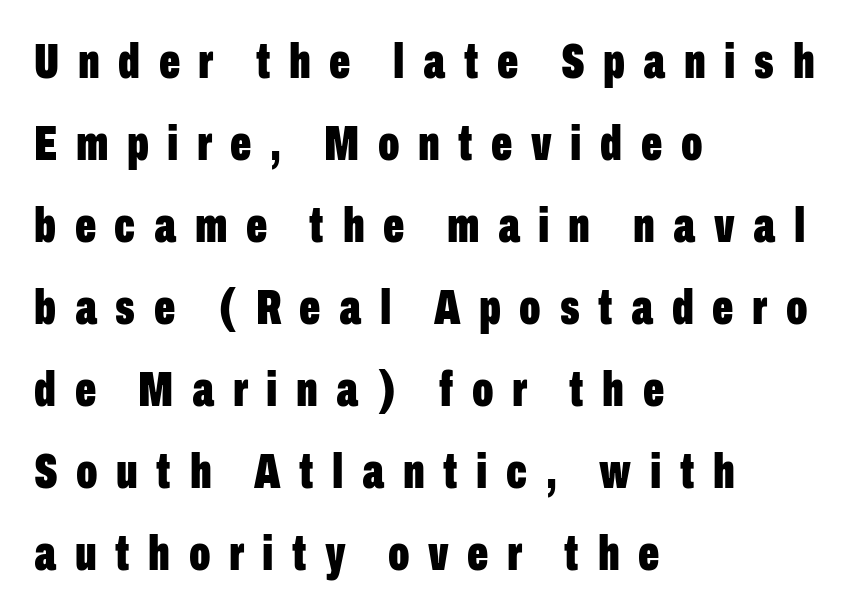
The image shows 50 px bold, condensed sans-serif type, upright; set left-aligned, normal line spacing (1.64x), unusually wide letter spacing (+0.37 em), not underlined; low stroke contrast and a medium x-height.
